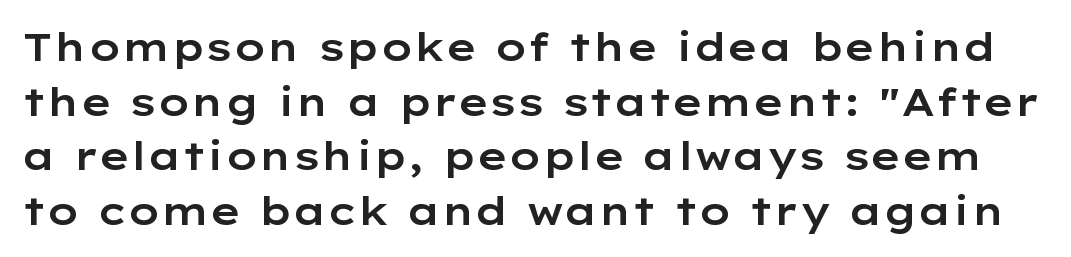
The image shows 39 px wide sans-serif type, upright; set normal line spacing (1.4x), normal letter spacing, not underlined; low stroke contrast and a medium x-height.
